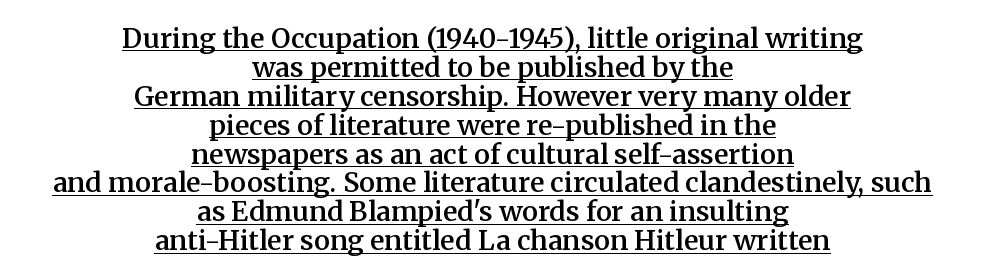
Q: Is the text bold? A: Semi-bold.
Q: Is the text italic (slanted)? A: No, it is upright.
Q: Is the text underlined? A: Yes.
Q: How is the paragraph aligned? A: Centered.
Q: Is the spacing between letters normal or unusually wide? A: Normal.
Q: Is the spacing between lines tight, normal or loose? A: Tight.
